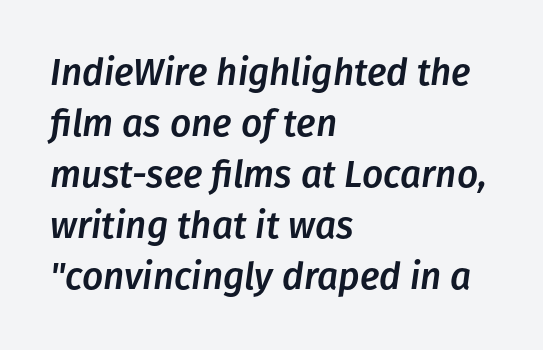
Q: Is the text italic (slanted)? A: Yes, it leans right by about 8 degrees.
Q: Is the text underlined? A: No.
Q: How is the paragraph aligned? A: Left-aligned.
Q: Is the spacing between letters normal or unusually wide? A: Normal.
Q: Is the spacing between lines tight, normal or loose? A: Normal.
Q: Width (condensed, normal, or wide)? A: Normal.
Q: Stroke contrast? A: Low.
Q: x-height? A: Medium.
Q: Monospaced? A: No.
